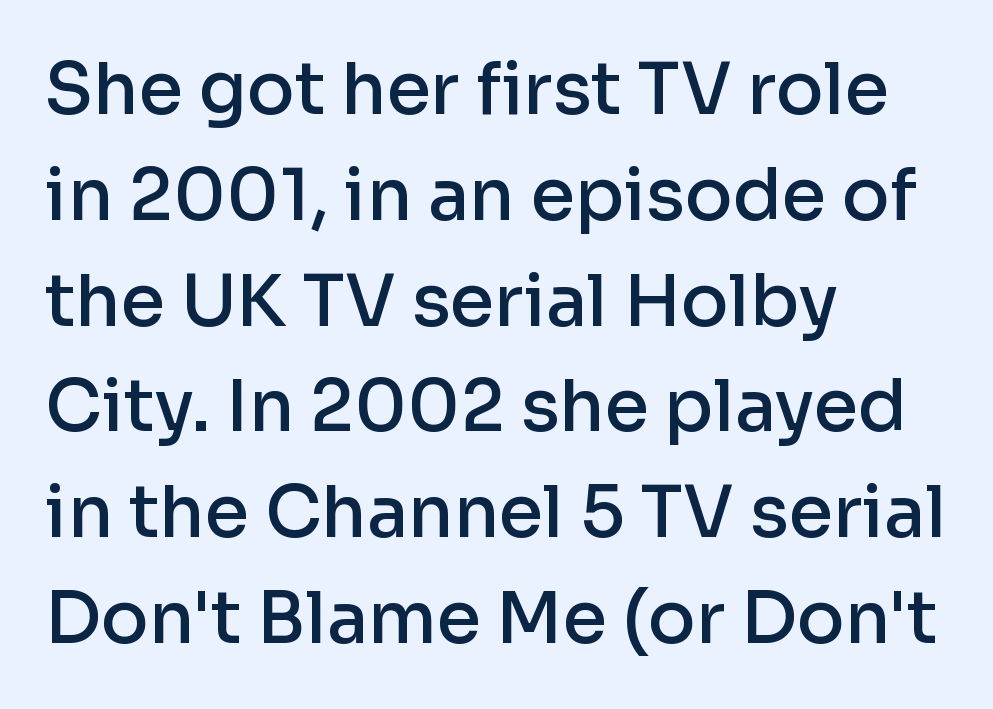
Caption: standard tracking, unaltered. Notice how descenders clear the ascenders below comfortably — that's standard leading. The letters stand straight up with perfectly vertical stems. The letters are semibold — heavier than regular but short of a full bold. Letterform terminals end flat and unadorned throughout the passage. Unmarked baselines from the first word to the last.
